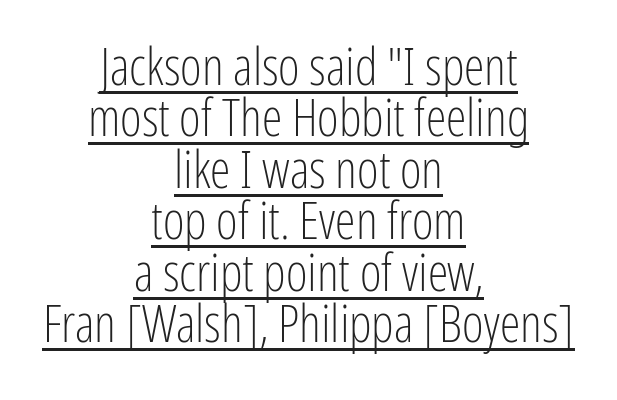
Q: Is the text bold? A: No.
Q: Is the text italic (slanted)? A: No, it is upright.
Q: Is the typeface a serif or a sans-serif typeface? A: Sans-serif.
Q: Is the text underlined? A: Yes.
Q: How is the paragraph aligned? A: Centered.
Q: Is the spacing between letters normal or unusually wide? A: Normal.
Q: Is the spacing between lines tight, normal or loose? A: Tight.
Q: Width (condensed, normal, or wide)? A: Condensed.
Q: Stroke contrast? A: Low.
Q: x-height? A: Medium.
Q: Monospaced? A: No.
